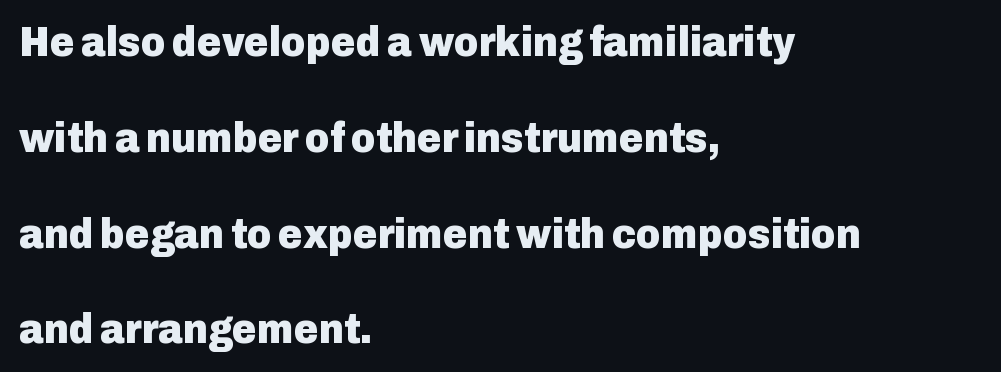
Q: Is the text bold? A: Yes.
Q: Is the text italic (slanted)? A: No, it is upright.
Q: Is the typeface a serif or a sans-serif typeface? A: Sans-serif.
Q: Is the text underlined? A: No.
Q: How is the paragraph aligned? A: Left-aligned.
Q: Is the spacing between letters normal or unusually wide? A: Normal.
Q: Is the spacing between lines tight, normal or loose? A: Loose.
Q: Width (condensed, normal, or wide)? A: Normal.
Q: Stroke contrast? A: Low.
Q: x-height? A: Medium.
Q: Monospaced? A: No.
